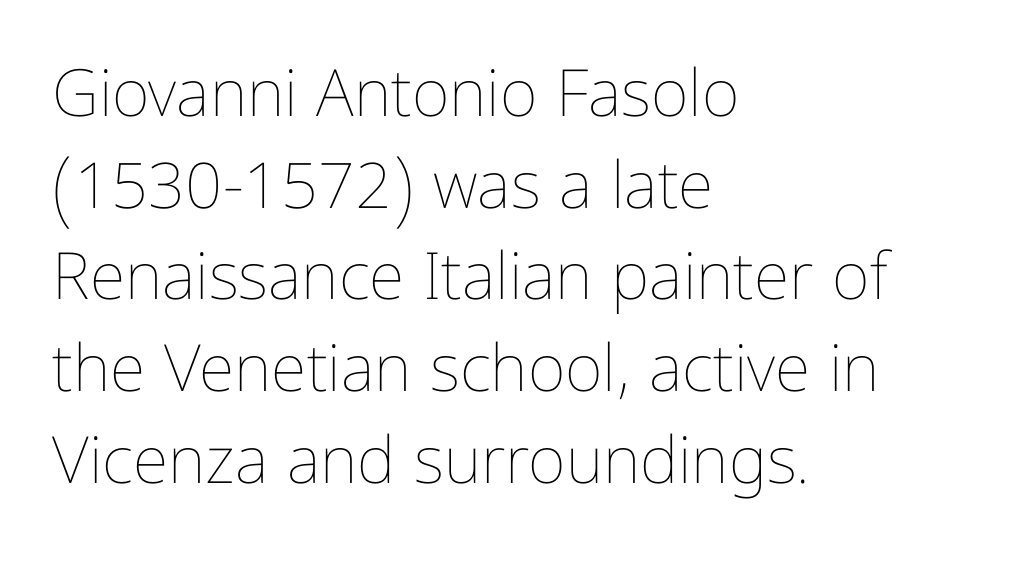
{"italic": "no", "bold": "no", "weight": "thin", "width": "condensed", "stroke_contrast": "low", "x_height": "medium", "monospaced": "no", "underline": "no", "align": "left", "line_spacing": "normal", "line_spacing_ratio": 1.41, "letter_spacing": "normal", "letter_spacing_em": 0.0, "glyph_px": 65}
